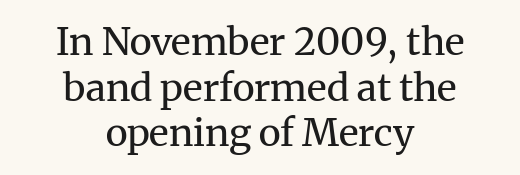
Q: Is the text bold? A: No.
Q: Is the text italic (slanted)? A: No, it is upright.
Q: Is the typeface a serif or a sans-serif typeface? A: Serif.
Q: Is the text underlined? A: No.
Q: How is the paragraph aligned? A: Centered.
Q: Is the spacing between letters normal or unusually wide? A: Normal.
Q: Width (condensed, normal, or wide)? A: Normal.
Q: Stroke contrast? A: Medium.
Q: x-height? A: Medium.
Q: Monospaced? A: No.
